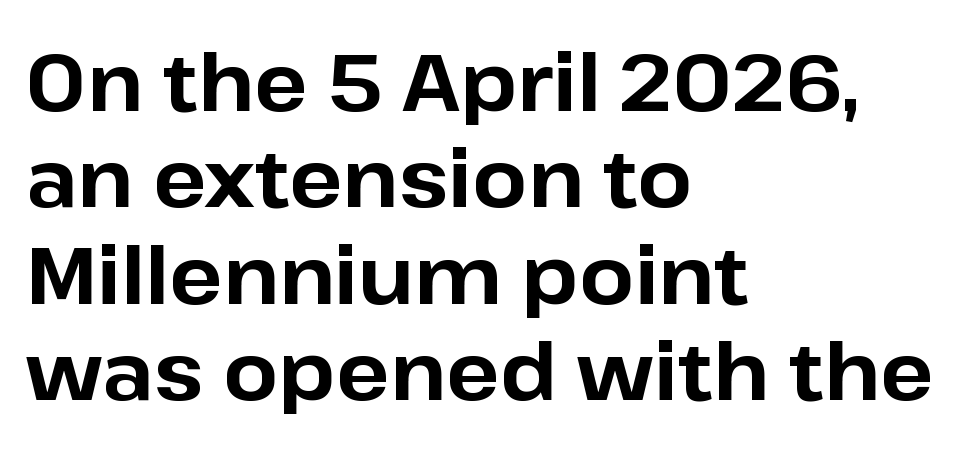
Q: Is the text bold? A: Yes.
Q: Is the text italic (slanted)? A: No, it is upright.
Q: Is the typeface a serif or a sans-serif typeface? A: Sans-serif.
Q: Is the text underlined? A: No.
Q: How is the paragraph aligned? A: Left-aligned.
Q: Is the spacing between letters normal or unusually wide? A: Normal.
Q: Width (condensed, normal, or wide)? A: Normal.
Q: Stroke contrast? A: Low.
Q: x-height? A: Medium.
Q: Monospaced? A: No.
